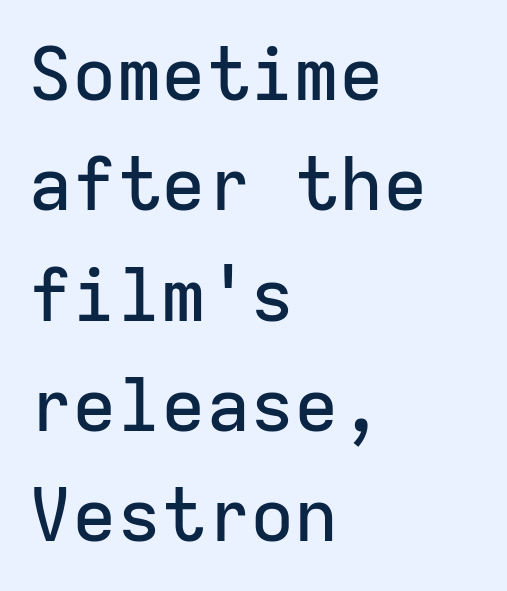
Words appear dense and cohesive because spacing is normal. The font family rendered here belongs to the sans-serif group. In terms of posture, this sample is upright. Plain, unruled lines of type.
